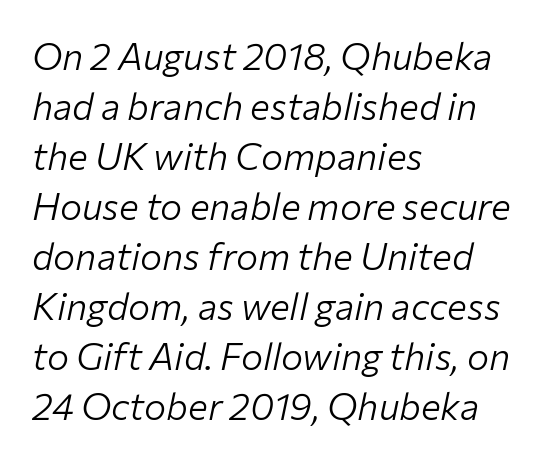
{"italic": "yes", "lean": "right", "slant_degrees": 12, "bold": "no", "weight": "light", "width": "normal", "stroke_contrast": "low", "x_height": "medium", "monospaced": "no", "underline": "no", "align": "left", "line_spacing": "normal", "line_spacing_ratio": 1.35, "letter_spacing": "normal", "letter_spacing_em": 0.0, "glyph_px": 37}
